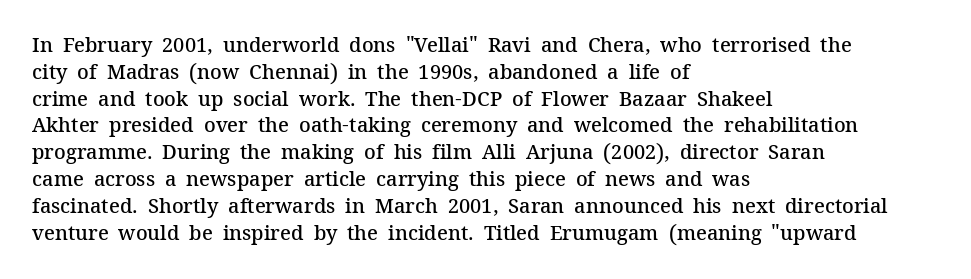
{"italic": "no", "bold": "semi", "underline": "no", "align": "left", "line_spacing": "normal", "line_spacing_ratio": 1.34, "letter_spacing": "normal", "letter_spacing_em": 0.0, "glyph_px": 20}
